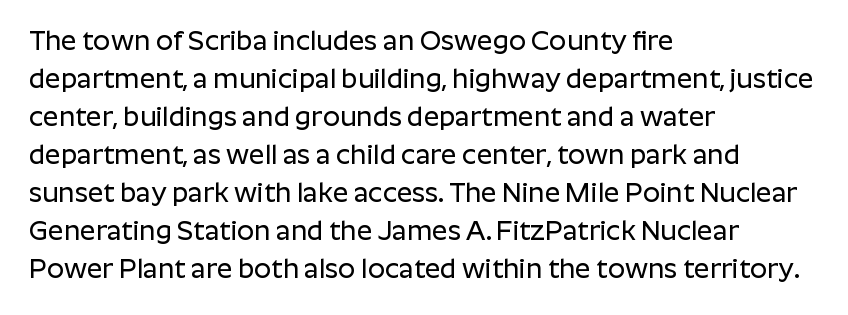
Q: Is the text italic (slanted)? A: No, it is upright.
Q: Is the text underlined? A: No.
Q: How is the paragraph aligned? A: Left-aligned.
Q: Is the spacing between letters normal or unusually wide? A: Normal.
Q: Is the spacing between lines tight, normal or loose? A: Normal.
